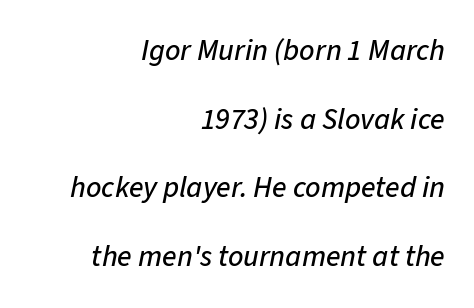
Visually the block forms a straight wall on the right and a jagged coastline on the left. Designer's note — italics engaged. Summary of vertical rhythm: relaxed, with wide interline spacing. Words float on clear page, feet unadorned. Note the varied advance widths — an 'i' is clearly narrower than an 'm'.
